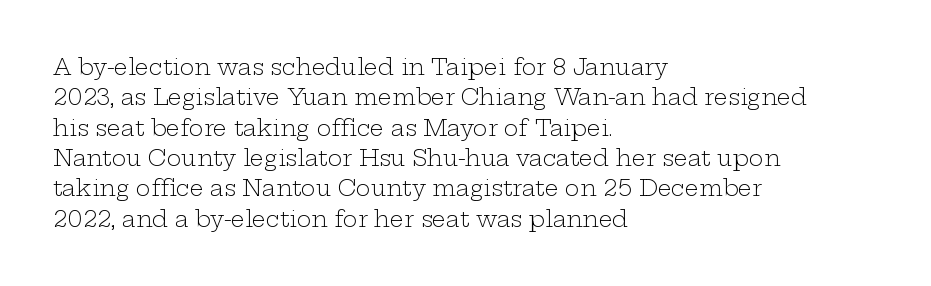
Q: Is the text bold? A: No.
Q: Is the text italic (slanted)? A: No, it is upright.
Q: Is the text underlined? A: No.
Q: How is the paragraph aligned? A: Left-aligned.
Q: Is the spacing between letters normal or unusually wide? A: Normal.
Q: Is the spacing between lines tight, normal or loose? A: Normal.
